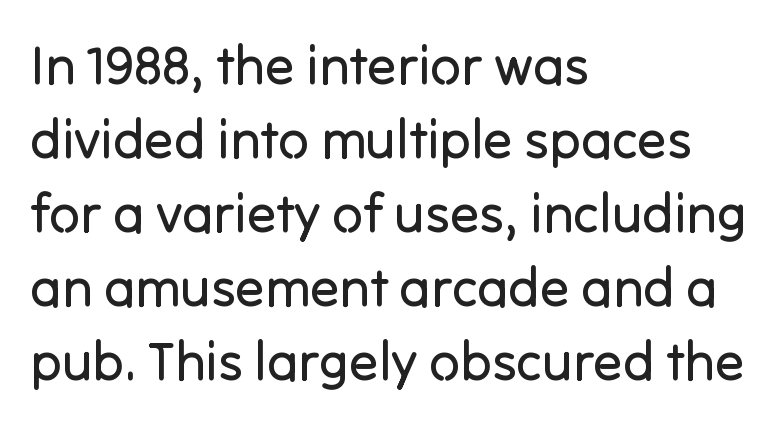
{"serif": "no", "italic": "no", "bold": "no", "weight": "regular", "width": "normal", "stroke_contrast": "low", "x_height": "medium", "monospaced": "no", "underline": "no", "align": "left", "line_spacing": "normal", "line_spacing_ratio": 1.37, "letter_spacing": "normal", "letter_spacing_em": 0.0, "glyph_px": 54}
